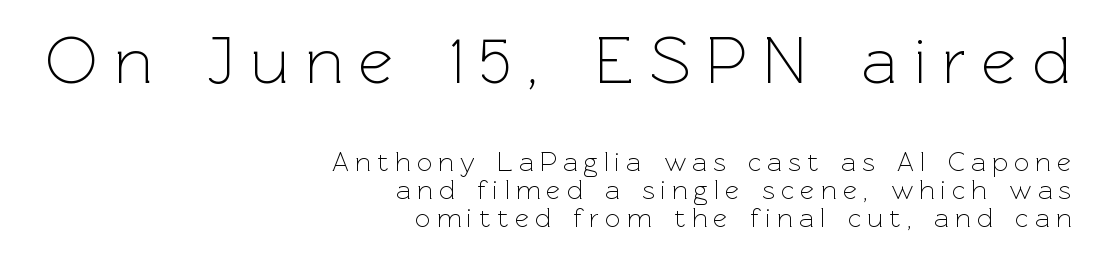
The image shows 67 px light sans-serif type, upright; set right-aligned, tight line spacing (1.04x), unusually wide letter spacing (+0.24 em), not underlined; the first (top) block is 2.48x larger; a medium x-height.
